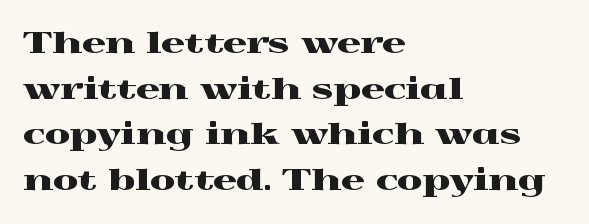
When letters stand straight like this, we call the style roman or upright. Unmarked baselines from the first word to the last. You could not count columns in this text — the font is proportionally spaced. Regular leading. The rendering shows small feet on the letterforms — a serif design. The line texture is even and compact thanks to regular tracking.
